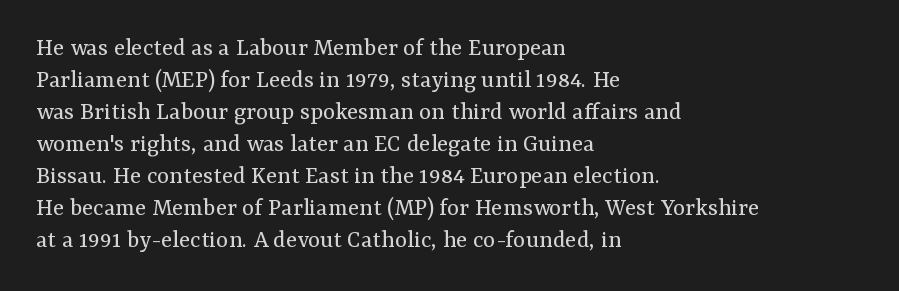
The passage shown is not underscored anywhere. Words appear dense and cohesive because spacing is normal. Alignment: flush left. Unlike italic type, these characters show no tilt at all.
